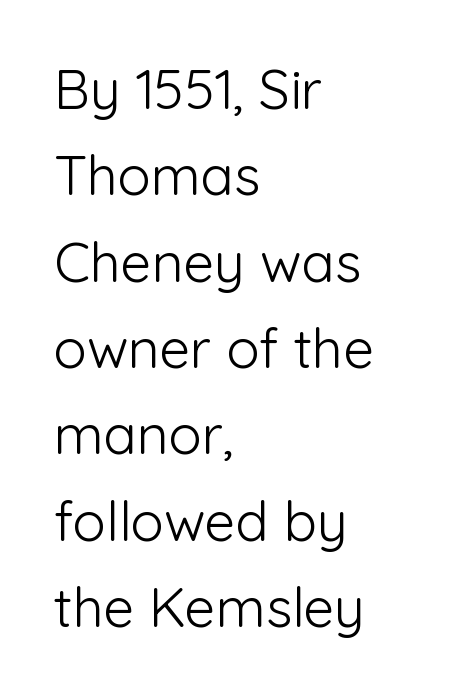
The image shows 55 px light sans-serif type, upright; set left-aligned, normal line spacing (1.57x), normal letter spacing, not underlined; low stroke contrast and a medium x-height.
